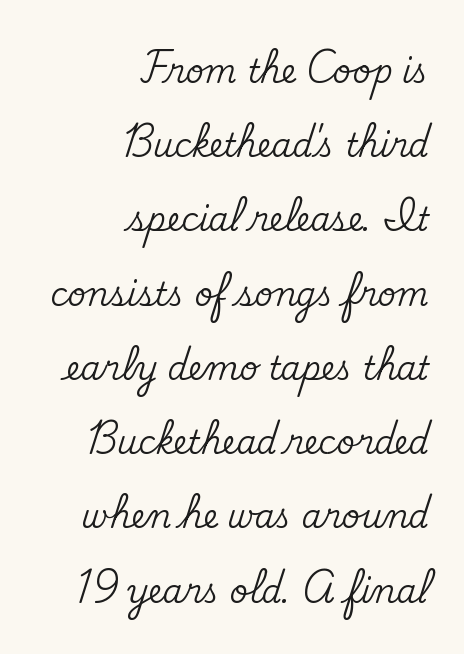
The image shows 32 px text type; set right-aligned, loose line spacing (2.32x), normal letter spacing, not underlined; medium stroke contrast and a small x-height.
